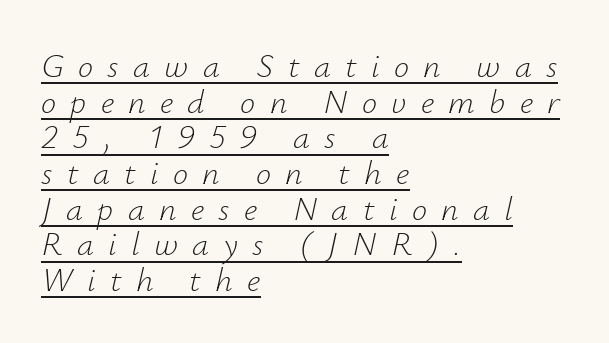
Underlining? Definitely there. The cut favours lightness, reaching ordinary text weight at its darkest. The space between consecutive lines is stingy. The horizontal fit of the characters is loose and conspicuously gappy. Varying glyph widths throughout — classic text-font behaviour.
